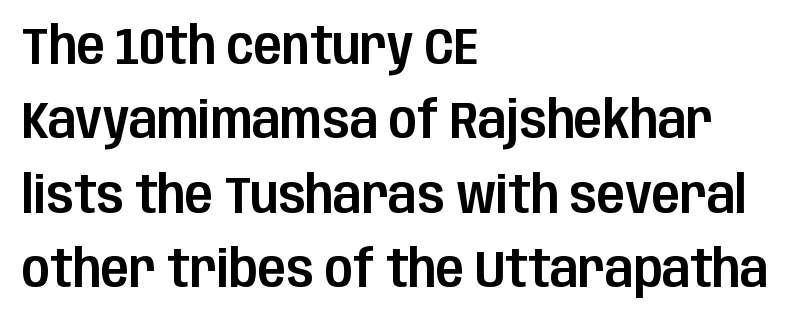
The image shows 52 px condensed sans-serif type, upright; set left-aligned, normal line spacing (1.43x), normal letter spacing, not underlined; low stroke contrast and a large x-height.
